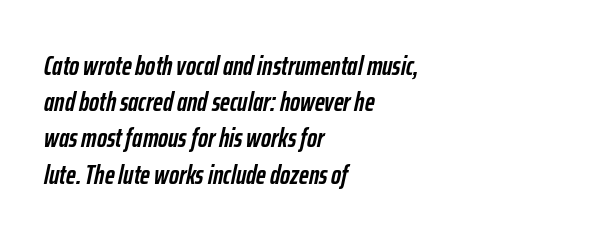
{"italic": "yes", "lean": "right", "slant_degrees": 12, "bold": "yes", "underline": "no", "align": "left", "line_spacing": "normal", "line_spacing_ratio": 1.34, "letter_spacing": "normal", "letter_spacing_em": 0.0, "glyph_px": 27}
